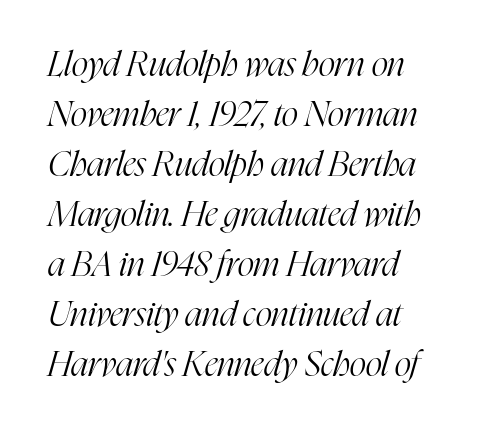
Q: Is the text bold? A: No.
Q: Is the text italic (slanted)? A: Yes, it leans right by about 16 degrees.
Q: Is the typeface a serif or a sans-serif typeface? A: Serif.
Q: Is the text underlined? A: No.
Q: Is the spacing between letters normal or unusually wide? A: Normal.
Q: Is the spacing between lines tight, normal or loose? A: Normal.
Q: Width (condensed, normal, or wide)? A: Condensed.
Q: Stroke contrast? A: High.
Q: x-height? A: Medium.
Q: Monospaced? A: No.
